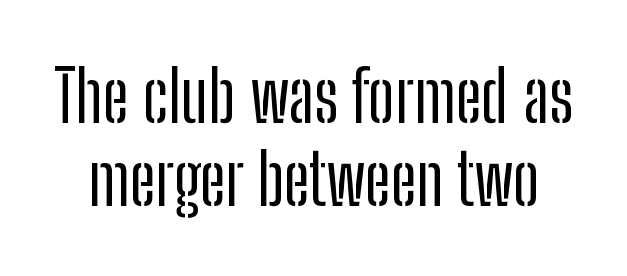
{"serif": "no", "italic": "no", "width": "condensed", "stroke_contrast": "low", "x_height": "medium", "monospaced": "no", "underline": "no", "line_spacing_ratio": 1.17, "letter_spacing": "normal", "letter_spacing_em": 0.0, "glyph_px": 71}
